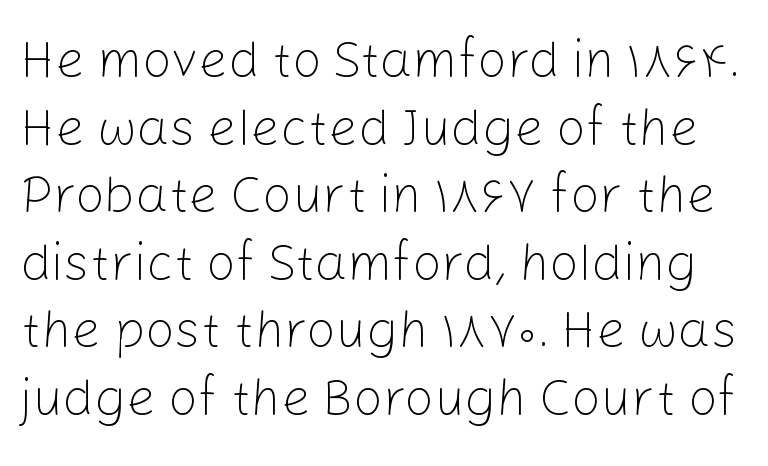
Check the space under the baseline: it is left empty. The typeface chosen for these lines omits serifs. Stroke thickness stays within the range of a standard reading face or lighter. Looks like regular typesetting: each glyph gets only the width it needs. The type is set solid horizontally, with unmodified tracking. Posture: straight, roman, zero tilt.
